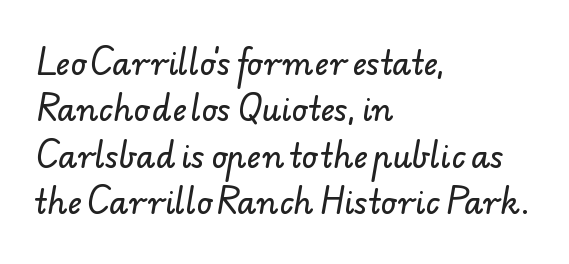
{"serif": "no", "width": "normal", "stroke_contrast": "low", "x_height": "small", "monospaced": "no", "underline": "no", "align": "left", "line_spacing": "normal", "line_spacing_ratio": 1.5, "letter_spacing": "normal", "letter_spacing_em": 0.0, "glyph_px": 31}
